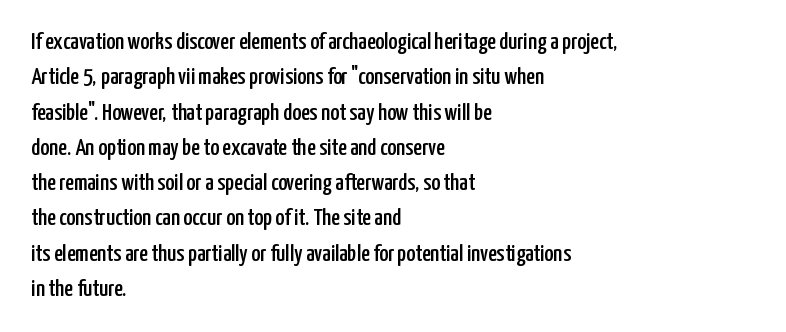
The passage shown stacks its lines at a standard gap. No extra tracking has been applied to these lines. Compared with a centered layout, this one pins lines to the left instead. The area under the type is left untouched. When letters stand straight like this, we call the style roman or upright.
